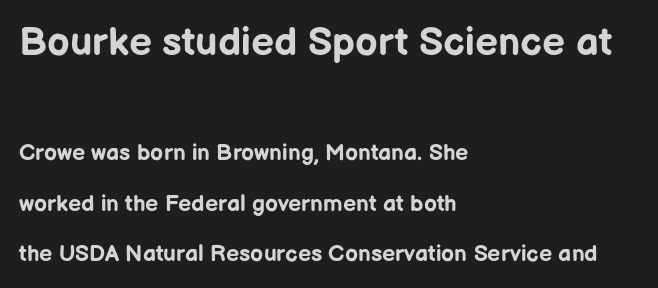
Q: Is the text bold? A: Yes.
Q: Is the text italic (slanted)? A: No, it is upright.
Q: Is the typeface a serif or a sans-serif typeface? A: Sans-serif.
Q: Is the text underlined? A: No.
Q: How is the paragraph aligned? A: Left-aligned.
Q: Is the spacing between letters normal or unusually wide? A: Normal.
Q: Is the spacing between lines tight, normal or loose? A: Loose.
Q: Which block of text is set in a larger size, the first (top) or the second (bottom)? A: The first (top) one.
Q: Width (condensed, normal, or wide)? A: Normal.
Q: Stroke contrast? A: Low.
Q: x-height? A: Medium.
Q: Monospaced? A: No.
